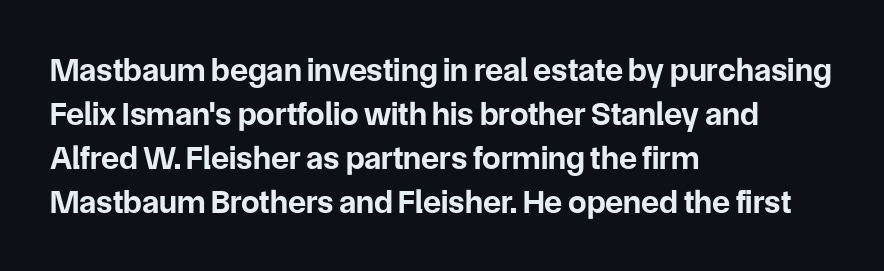
Do the characters align in a grid? No, the font is proportional. In terms of letterform style, serifs are entirely absent. The face used here has the dense, thick strokes of a bold. The rendering keeps characters at their native spacing.
